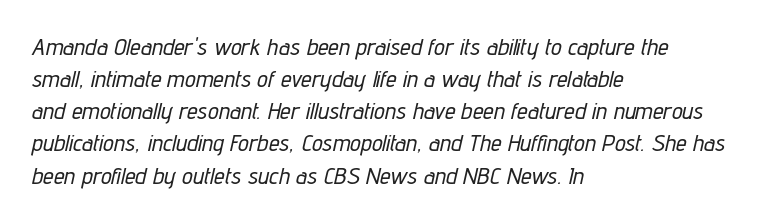
Q: Is the text italic (slanted)? A: Yes, it leans right by about 12 degrees.
Q: Is the text underlined? A: No.
Q: How is the paragraph aligned? A: Left-aligned.
Q: Is the spacing between letters normal or unusually wide? A: Normal.
Q: Is the spacing between lines tight, normal or loose? A: Normal.
